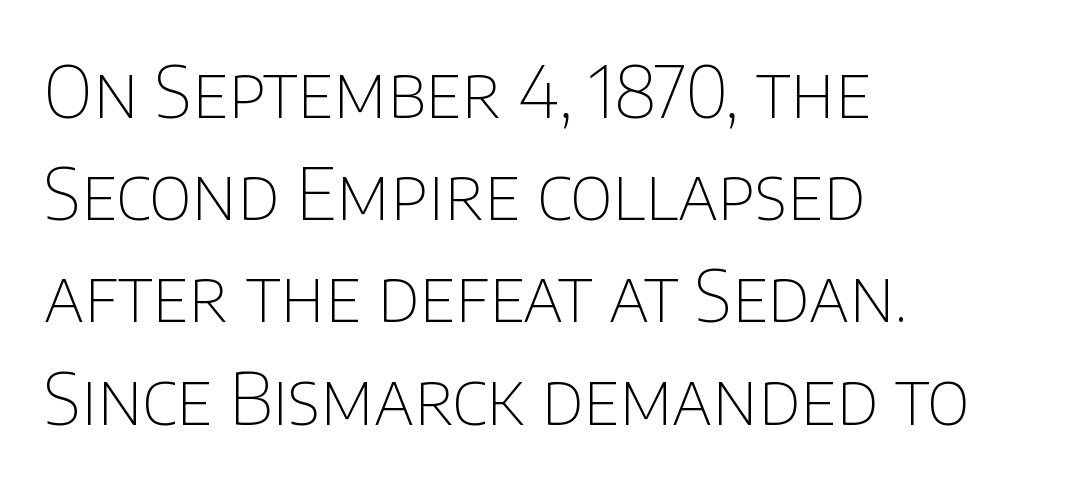
{"serif": "no", "italic": "no", "bold": "no", "weight": "thin", "width": "normal", "stroke_contrast": "low", "x_height": "large", "monospaced": "no", "underline": "no", "align": "left", "line_spacing": "normal", "line_spacing_ratio": 1.44, "letter_spacing": "normal", "letter_spacing_em": 0.0, "glyph_px": 71}
